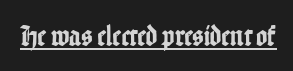
{"serif": "no", "italic": "no", "width": "condensed", "stroke_contrast": "low", "x_height": "medium", "monospaced": "no", "underline": "yes", "letter_spacing": "normal", "letter_spacing_em": 0.0, "glyph_px": 30}
